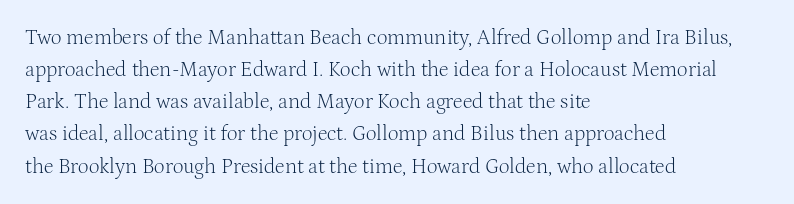
{"italic": "no", "bold": "no", "underline": "no", "align": "left", "line_spacing": "normal", "line_spacing_ratio": 1.53, "letter_spacing": "normal", "letter_spacing_em": 0.0, "glyph_px": 21}
